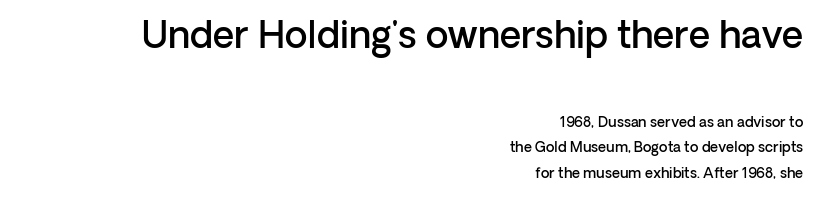
Q: Is the text bold? A: Semi-bold.
Q: Is the text italic (slanted)? A: No, it is upright.
Q: Is the typeface a serif or a sans-serif typeface? A: Sans-serif.
Q: Is the text underlined? A: No.
Q: How is the paragraph aligned? A: Right-aligned.
Q: Is the spacing between letters normal or unusually wide? A: Normal.
Q: Which block of text is set in a larger size, the first (top) or the second (bottom)? A: The first (top) one.
Q: Width (condensed, normal, or wide)? A: Normal.
Q: Stroke contrast? A: Low.
Q: x-height? A: Medium.
Q: Monospaced? A: No.
